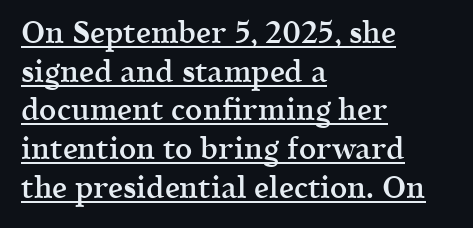
{"serif": "yes", "italic": "no", "bold": "semi", "weight": "semibold", "width": "normal", "x_height": "medium", "monospaced": "no", "underline": "yes", "align": "left", "line_spacing": "normal", "line_spacing_ratio": 1.29, "letter_spacing": "normal", "letter_spacing_em": 0.0, "glyph_px": 30}
